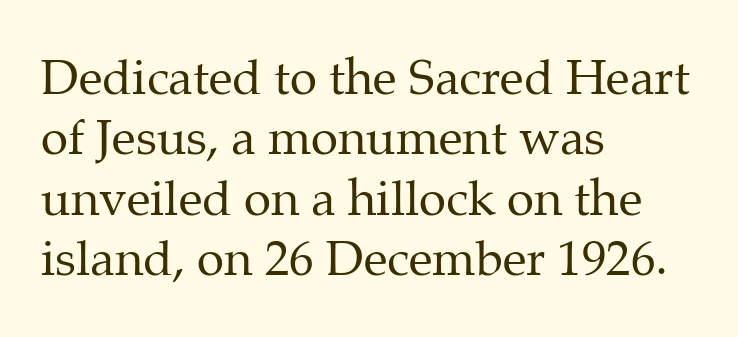
Q: Is the text bold? A: No.
Q: Is the text italic (slanted)? A: No, it is upright.
Q: Is the typeface a serif or a sans-serif typeface? A: Serif.
Q: Is the text underlined? A: No.
Q: How is the paragraph aligned? A: Left-aligned.
Q: Is the spacing between letters normal or unusually wide? A: Normal.
Q: Width (condensed, normal, or wide)? A: Normal.
Q: Stroke contrast? A: Medium.
Q: x-height? A: Medium.
Q: Monospaced? A: No.
